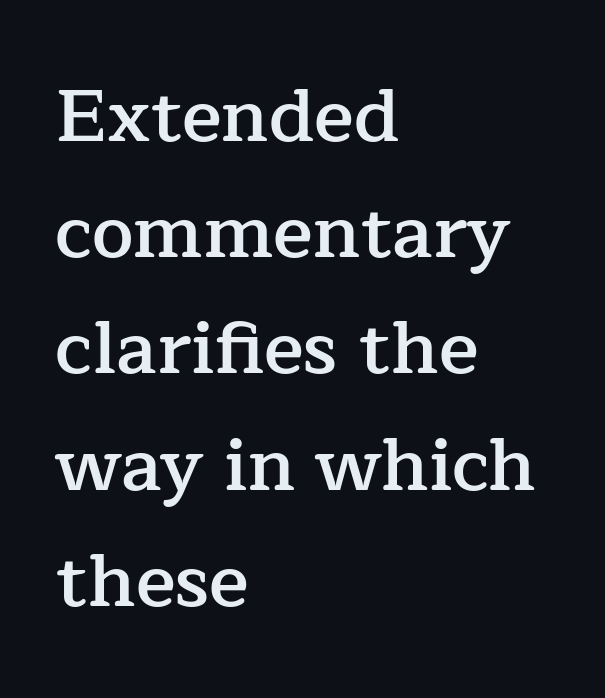
The image shows 74 px semibold serif type, upright; set left-aligned, normal line spacing (1.57x), normal letter spacing, not underlined; low stroke contrast and a medium x-height.
